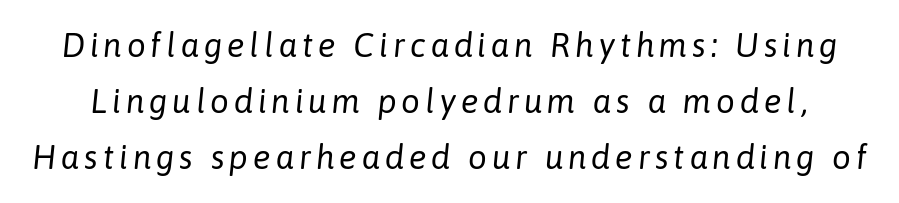
Q: Is the text bold? A: No.
Q: Is the text italic (slanted)? A: Yes, it leans right by about 6 degrees.
Q: Is the text underlined? A: No.
Q: Is the spacing between lines tight, normal or loose? A: Normal.
Q: Width (condensed, normal, or wide)? A: Normal.
Q: Stroke contrast? A: Low.
Q: x-height? A: Medium.
Q: Monospaced? A: No.
